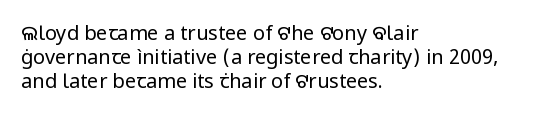
Q: Is the text bold? A: No.
Q: Is the text italic (slanted)? A: No, it is upright.
Q: Is the text underlined? A: No.
Q: How is the paragraph aligned? A: Left-aligned.
Q: Is the spacing between letters normal or unusually wide? A: Normal.
